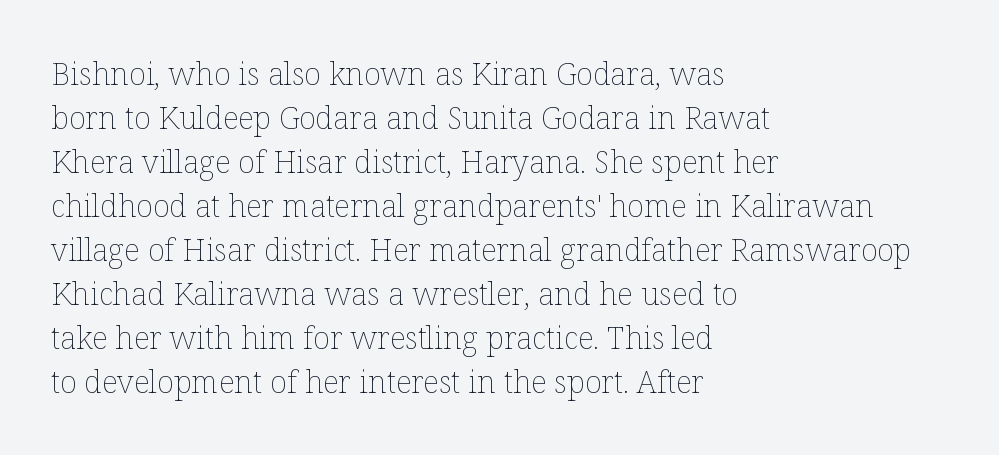
The image shows 31 px thin type, upright; set left-aligned, normal line spacing (1.42x), normal letter spacing, not underlined; low stroke contrast and a medium x-height.
